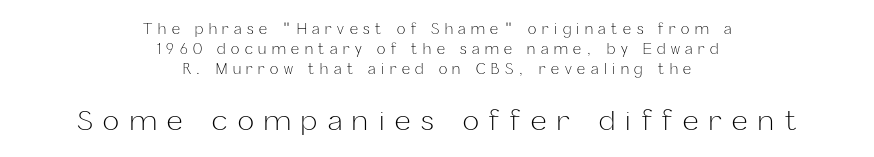
The image shows 27 px text type, upright; set centered, normal line spacing (1.44x), unusually wide letter spacing (+0.4 em), not underlined; the second (bottom) block is 1.93x larger.
